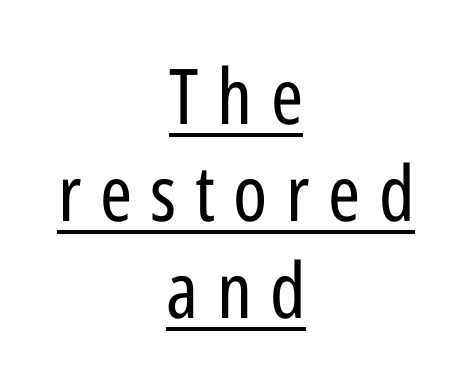
Q: Is the text bold? A: No.
Q: Is the text italic (slanted)? A: No, it is upright.
Q: Is the typeface a serif or a sans-serif typeface? A: Sans-serif.
Q: Is the text underlined? A: Yes.
Q: How is the paragraph aligned? A: Centered.
Q: Is the spacing between letters normal or unusually wide? A: Unusually wide.
Q: Is the spacing between lines tight, normal or loose? A: Normal.
Q: Width (condensed, normal, or wide)? A: Condensed.
Q: Stroke contrast? A: Low.
Q: x-height? A: Medium.
Q: Monospaced? A: No.
